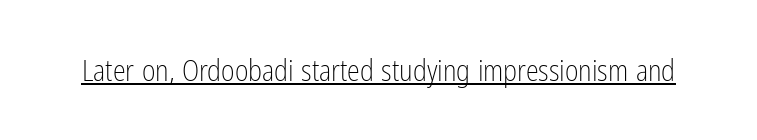
Short note: letters normally spaced. On a weight scale, this lands at 450 or below. Think of a printed novel: that variable character pitch is what you see here. Stroke terminals: plain, sans-serif. Characters remain perfectly vertical along every line.
